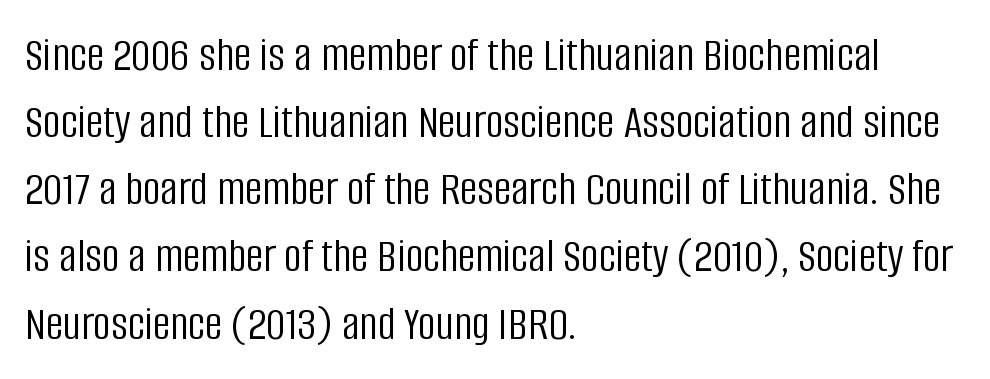
{"serif": "no", "italic": "no", "bold": "no", "weight": "light", "width": "condensed", "stroke_contrast": "low", "x_height": "large", "monospaced": "no", "underline": "no", "align": "left", "line_spacing": "normal", "line_spacing_ratio": 1.37, "letter_spacing": "normal", "letter_spacing_em": 0.0, "glyph_px": 49}
